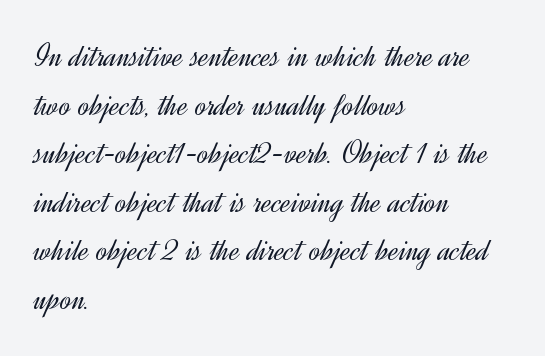
Heft: none added — not bold. Is the letter spacing exaggerated? No — it looks like the ordinary default. The passage shown stacks its lines at a standard gap. Typographically, this falls in the sans-serif category. This rendering uses left alignment, leaving the right contour irregular.
